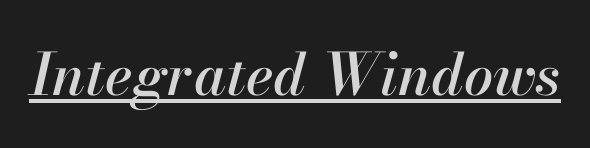
Q: Is the text italic (slanted)? A: Yes, it leans right by about 13 degrees.
Q: Is the text underlined? A: Yes.
Q: Is the spacing between letters normal or unusually wide? A: Normal.
Q: Width (condensed, normal, or wide)? A: Normal.
Q: Stroke contrast? A: High.
Q: x-height? A: Small.
Q: Monospaced? A: No.
